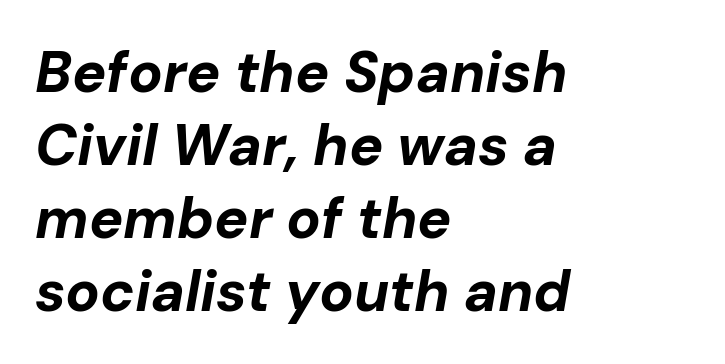
Q: Is the text bold? A: Yes.
Q: Is the text italic (slanted)? A: Yes, it leans right by about 10 degrees.
Q: Is the text underlined? A: No.
Q: How is the paragraph aligned? A: Left-aligned.
Q: Is the spacing between letters normal or unusually wide? A: Normal.
Q: Is the spacing between lines tight, normal or loose? A: Normal.
Q: Width (condensed, normal, or wide)? A: Normal.
Q: Stroke contrast? A: Low.
Q: x-height? A: Medium.
Q: Monospaced? A: No.
